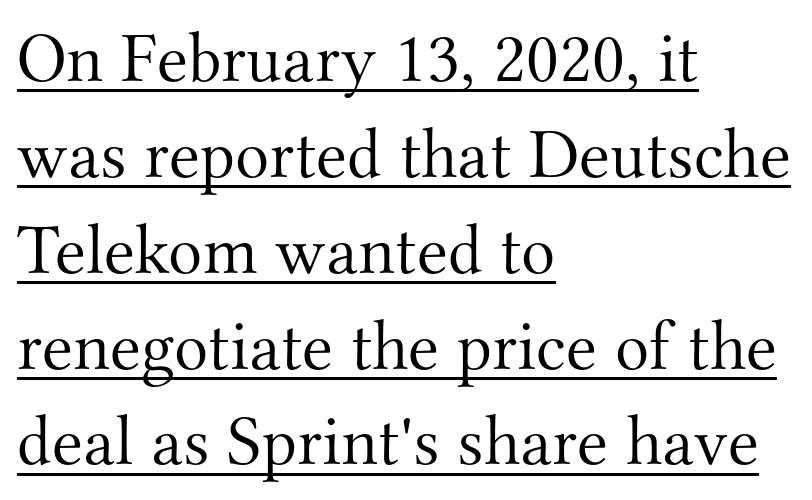
The image shows 71 px light serif type, upright; set left-aligned, normal line spacing (1.35x), normal letter spacing, underlined; medium stroke contrast and a small x-height.
